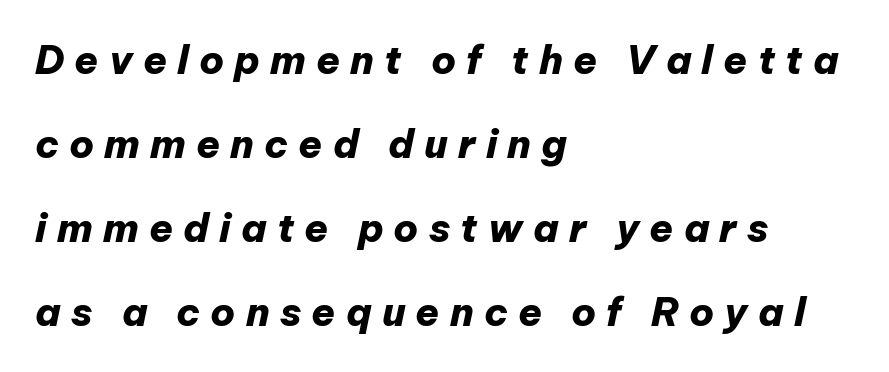
Q: Is the text bold? A: Yes.
Q: Is the text italic (slanted)? A: Yes, it leans right by about 12 degrees.
Q: Is the text underlined? A: No.
Q: How is the paragraph aligned? A: Left-aligned.
Q: Is the spacing between letters normal or unusually wide? A: Unusually wide.
Q: Is the spacing between lines tight, normal or loose? A: Loose.
Q: Width (condensed, normal, or wide)? A: Normal.
Q: Stroke contrast? A: Low.
Q: x-height? A: Medium.
Q: Monospaced? A: No.
